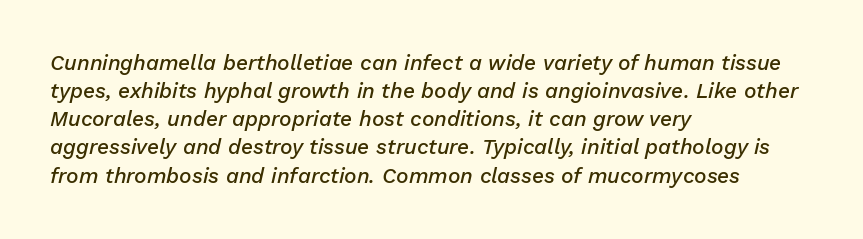
{"italic": "yes", "lean": "right", "slant_degrees": 13, "bold": "semi", "underline": "no", "align": "left", "line_spacing": "normal", "line_spacing_ratio": 1.34, "letter_spacing": "normal", "letter_spacing_em": 0.0, "glyph_px": 21}
